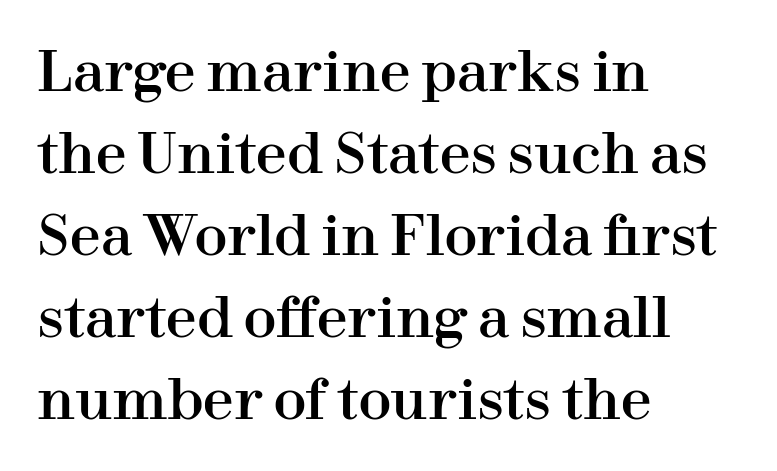
Q: Is the text italic (slanted)? A: No, it is upright.
Q: Is the typeface a serif or a sans-serif typeface? A: Serif.
Q: Is the text underlined? A: No.
Q: How is the paragraph aligned? A: Left-aligned.
Q: Is the spacing between letters normal or unusually wide? A: Normal.
Q: Is the spacing between lines tight, normal or loose? A: Normal.
Q: Width (condensed, normal, or wide)? A: Normal.
Q: Stroke contrast? A: High.
Q: x-height? A: Medium.
Q: Monospaced? A: No.
